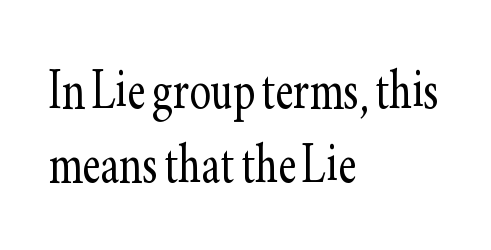
The type is set solid horizontally, with unmodified tracking. The type family on display is of the serif kind. This sample has the flowing, uneven cadence of proportional lettering. Casual observation: everything's shoved over to the left. The gap between lines stays unmarked. Bold? No — there's no thickening of the strokes.
